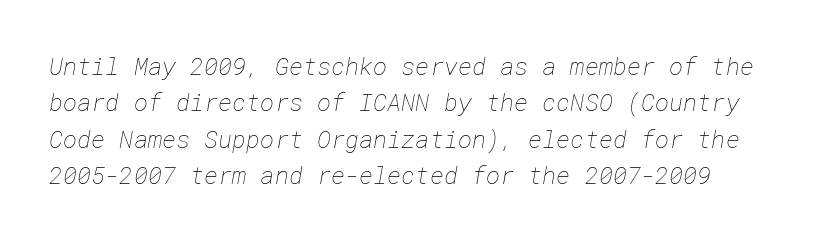
Q: Is the text bold? A: No.
Q: Is the text underlined? A: No.
Q: Is the spacing between letters normal or unusually wide? A: Normal.
Q: Is the spacing between lines tight, normal or loose? A: Normal.
